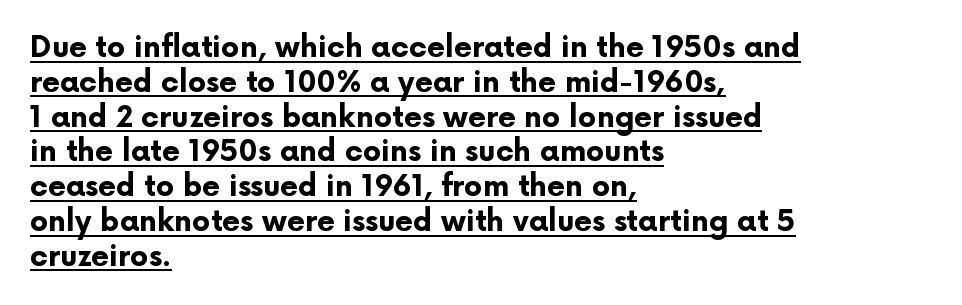
{"serif": "no", "italic": "no", "bold": "yes", "weight": "bold", "width": "normal", "stroke_contrast": "low", "x_height": "medium", "monospaced": "no", "underline": "yes", "align": "left", "line_spacing_ratio": 1.2, "letter_spacing": "normal", "letter_spacing_em": 0.0, "glyph_px": 29}
